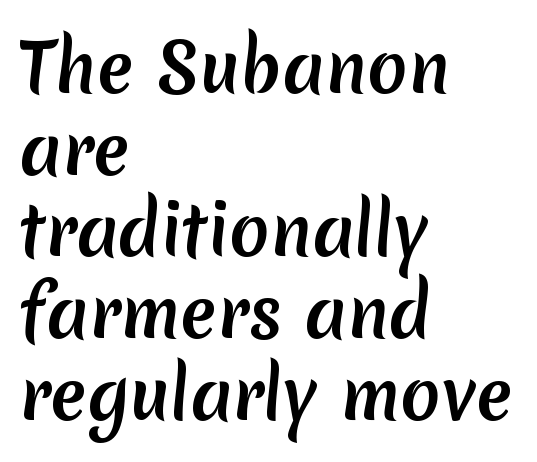
Each row of text sits above clean, open space. This sample has the flowing, uneven cadence of proportional lettering. The text was rendered using a sans face with plain stroke endings. Honestly, the letter spacing is just normal — you wouldn't notice it. Line beginnings align vertically; line endings do not.
